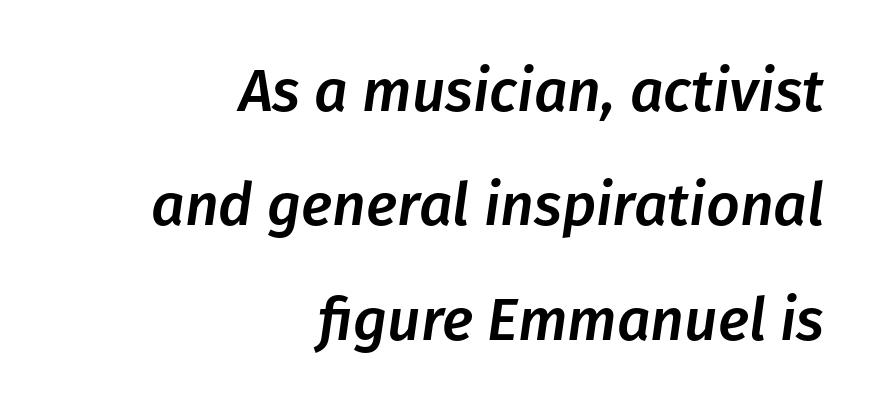
The image shows 59 px text type, italic (leaning right); set right-aligned, loose line spacing (1.94x), normal letter spacing, not underlined; low stroke contrast and a medium x-height.
